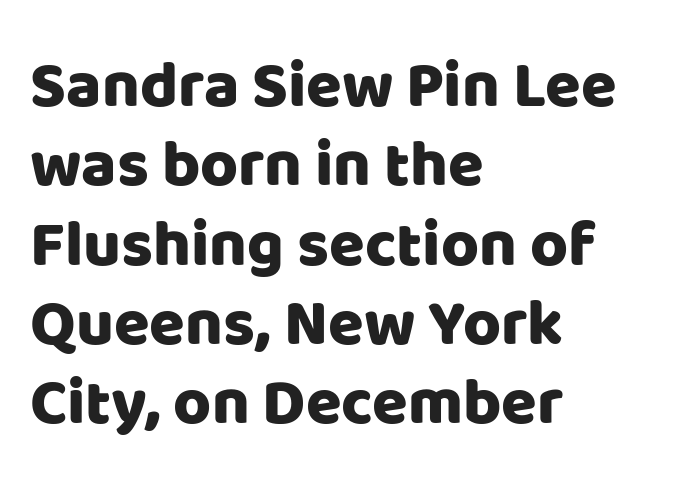
{"serif": "no", "italic": "no", "width": "normal", "stroke_contrast": "low", "x_height": "large", "monospaced": "no", "underline": "no", "align": "left", "line_spacing_ratio": 1.22, "letter_spacing": "normal", "letter_spacing_em": 0.0, "glyph_px": 65}
